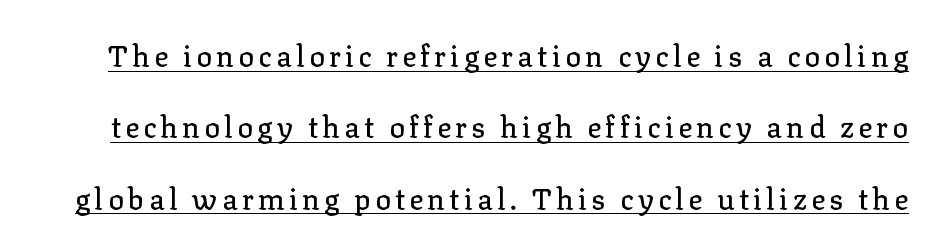
The image shows 29 px serif type, upright; set loose line spacing (2.46x), underlined; low stroke contrast and a medium x-height.
